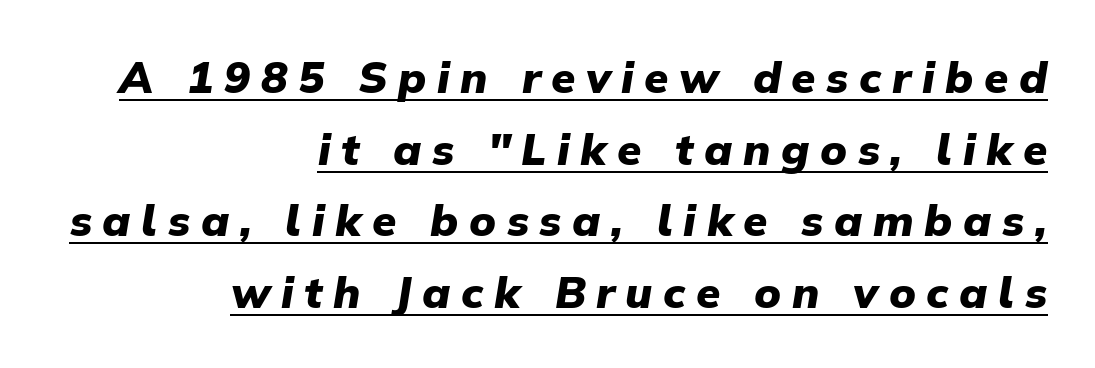
{"italic": "yes", "lean": "right", "slant_degrees": 9, "bold": "yes", "weight": "heavy", "width": "normal", "stroke_contrast": "low", "x_height": "medium", "monospaced": "no", "underline": "yes", "align": "right", "line_spacing": "normal", "line_spacing_ratio": 1.63, "letter_spacing": "wide", "letter_spacing_em": 0.24, "glyph_px": 44}
